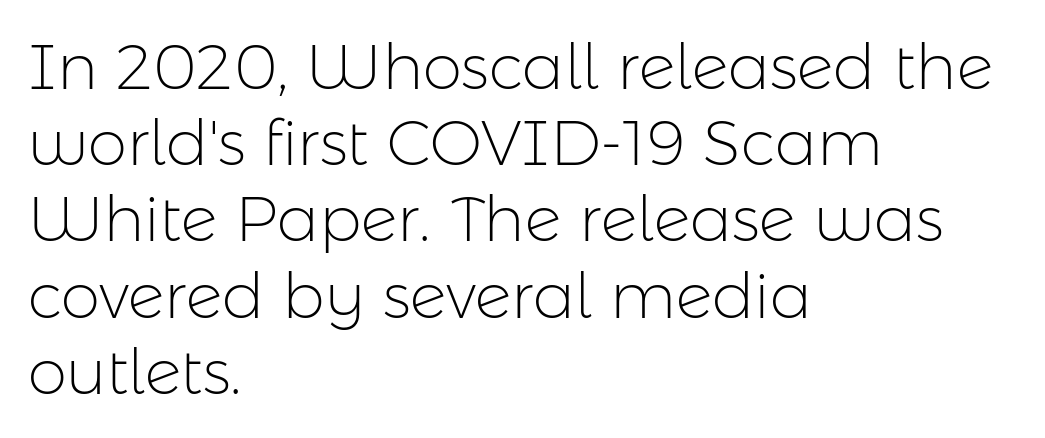
{"serif": "no", "italic": "no", "bold": "no", "weight": "light", "width": "normal", "stroke_contrast": "low", "x_height": "medium", "monospaced": "no", "underline": "no", "align": "left", "line_spacing_ratio": 1.21, "letter_spacing": "normal", "letter_spacing_em": 0.0, "glyph_px": 63}
